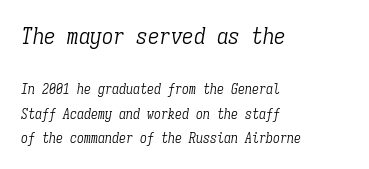
Yep, that's italic — everything's leaning. Casual observation: everything's shoved over to the left. Is the stroke heavy? The answer is a plain regular-or-lighter. The face used here appears at its bigger size in the upper chunk. Glance below the letters and you will spot only blank space. This rendering leaves character spacing at its baseline value.
